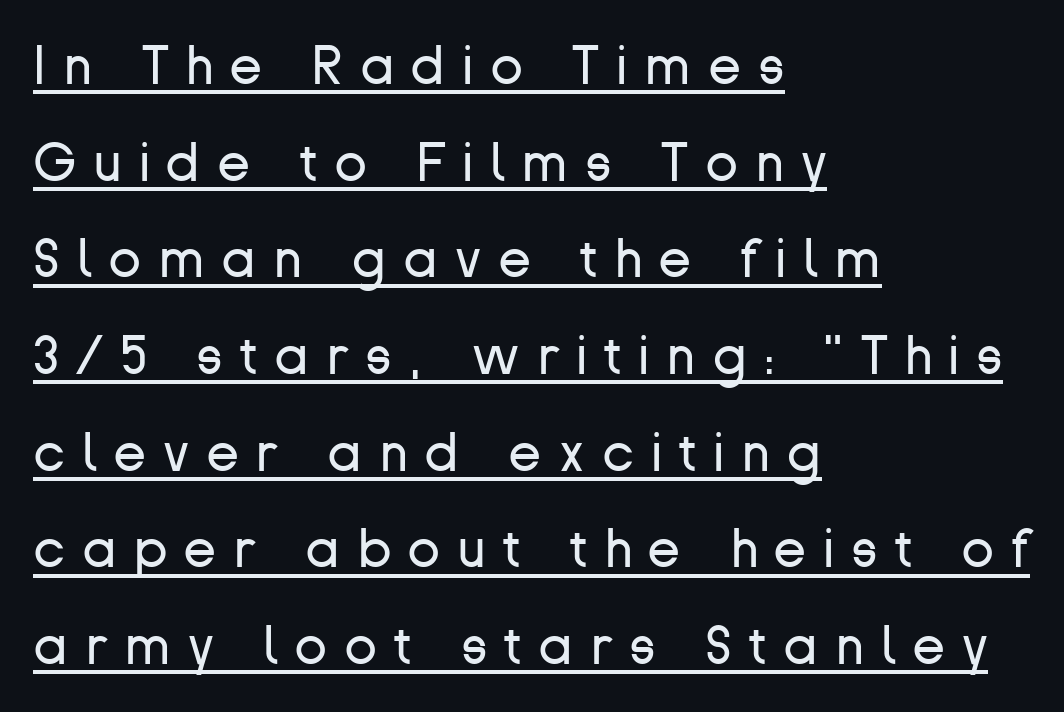
Q: Is the text bold? A: No.
Q: Is the text italic (slanted)? A: No, it is upright.
Q: Is the typeface a serif or a sans-serif typeface? A: Sans-serif.
Q: Is the text underlined? A: Yes.
Q: How is the paragraph aligned? A: Left-aligned.
Q: Is the spacing between letters normal or unusually wide? A: Unusually wide.
Q: Width (condensed, normal, or wide)? A: Normal.
Q: Stroke contrast? A: Low.
Q: x-height? A: Medium.
Q: Monospaced? A: No.
